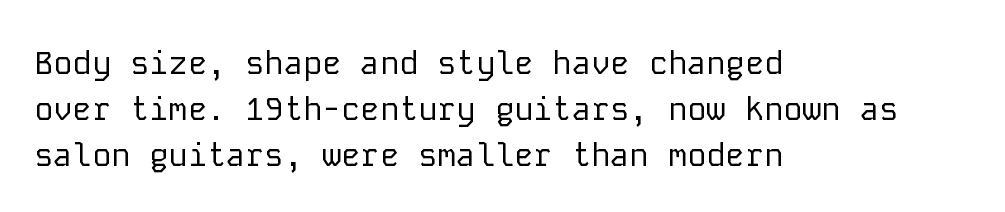
The image shows 32 px regular-weight sans-serif type, upright, monospaced; set left-aligned, normal line spacing (1.44x), normal letter spacing, not underlined; low stroke contrast and a medium x-height.
